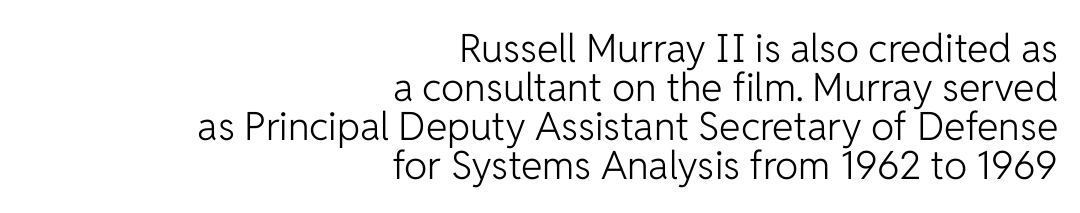
{"serif": "no", "italic": "no", "bold": "no", "weight": "light", "width": "normal", "stroke_contrast": "low", "x_height": "medium", "monospaced": "no", "underline": "no", "align": "right", "line_spacing": "tight", "line_spacing_ratio": 1.0, "letter_spacing": "normal", "letter_spacing_em": 0.0, "glyph_px": 39}
